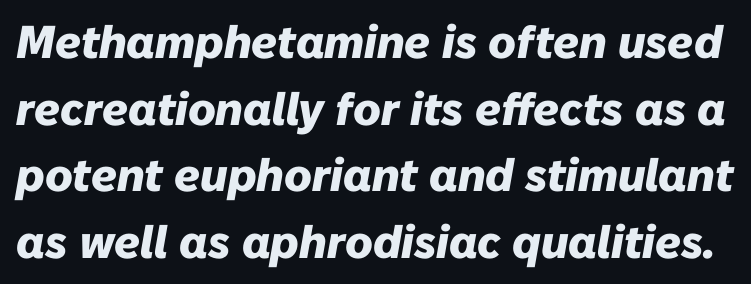
Q: Is the text bold? A: Yes.
Q: Is the text italic (slanted)? A: Yes, it leans right by about 10 degrees.
Q: Is the text underlined? A: No.
Q: Is the spacing between letters normal or unusually wide? A: Normal.
Q: Is the spacing between lines tight, normal or loose? A: Normal.
Q: Width (condensed, normal, or wide)? A: Normal.
Q: Stroke contrast? A: Low.
Q: x-height? A: Medium.
Q: Monospaced? A: No.
